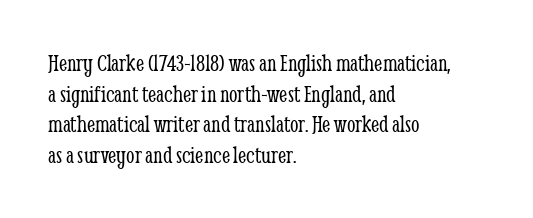
Is the type heavy? It reads as light-to-regular instead. Leftover space on each line is placed entirely after the last word. Characters follow at the spacing the type designer built in. The passage shown stacks its lines at a standard gap.
